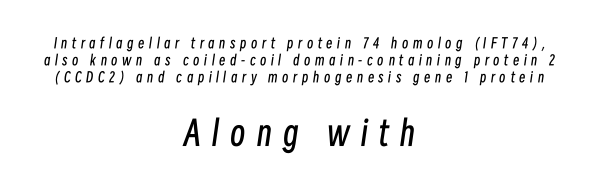
The image shows 34 px regular-weight, condensed type, italic (leaning right); set centered, line spacing 1.21x, unusually wide letter spacing (+0.33 em), not underlined; the second (bottom) block is 2.43x larger; low stroke contrast and a medium x-height.
